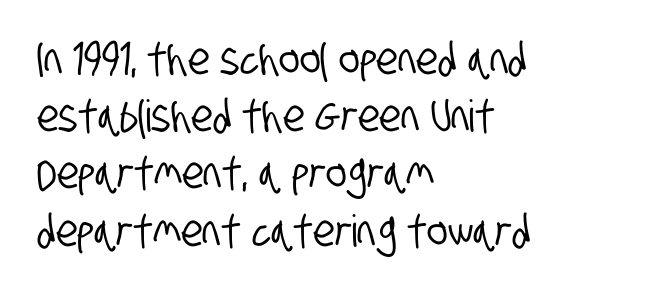
The image shows 44 px condensed sans-serif type; set left-aligned, normal line spacing (1.3x), normal letter spacing, not underlined; low stroke contrast and a large x-height.
